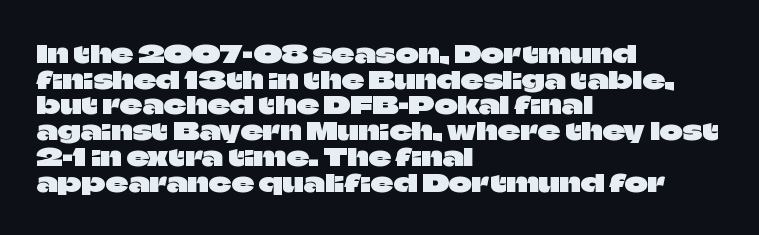
Q: Is the text italic (slanted)? A: No, it is upright.
Q: Is the text underlined? A: No.
Q: How is the paragraph aligned? A: Left-aligned.
Q: Is the spacing between letters normal or unusually wide? A: Normal.
Q: Is the spacing between lines tight, normal or loose? A: Tight.
